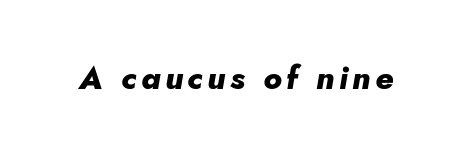
You'd pick this weight for a headline — it's a proper bold. These lines are rendered in a variable-pitch font. Lines of text with bare space underneath. Would a proofreader flag this as italicized? Yes.
